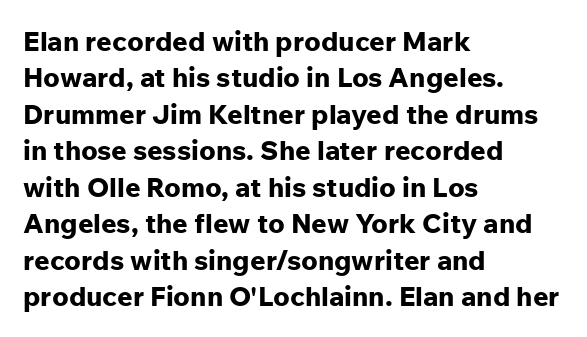
The image shows 27 px bold type, upright; set left-aligned, normal line spacing (1.35x), normal letter spacing, not underlined.
